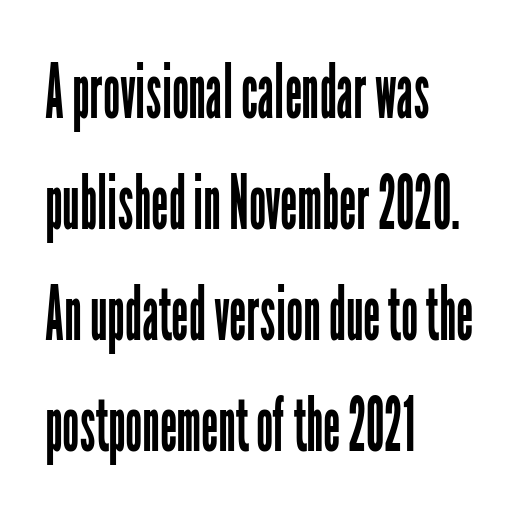
Q: Is the text bold? A: No.
Q: Is the text italic (slanted)? A: No, it is upright.
Q: Is the typeface a serif or a sans-serif typeface? A: Sans-serif.
Q: Is the text underlined? A: No.
Q: How is the paragraph aligned? A: Left-aligned.
Q: Is the spacing between letters normal or unusually wide? A: Normal.
Q: Is the spacing between lines tight, normal or loose? A: Normal.
Q: Width (condensed, normal, or wide)? A: Condensed.
Q: Stroke contrast? A: Low.
Q: x-height? A: Medium.
Q: Monospaced? A: No.
